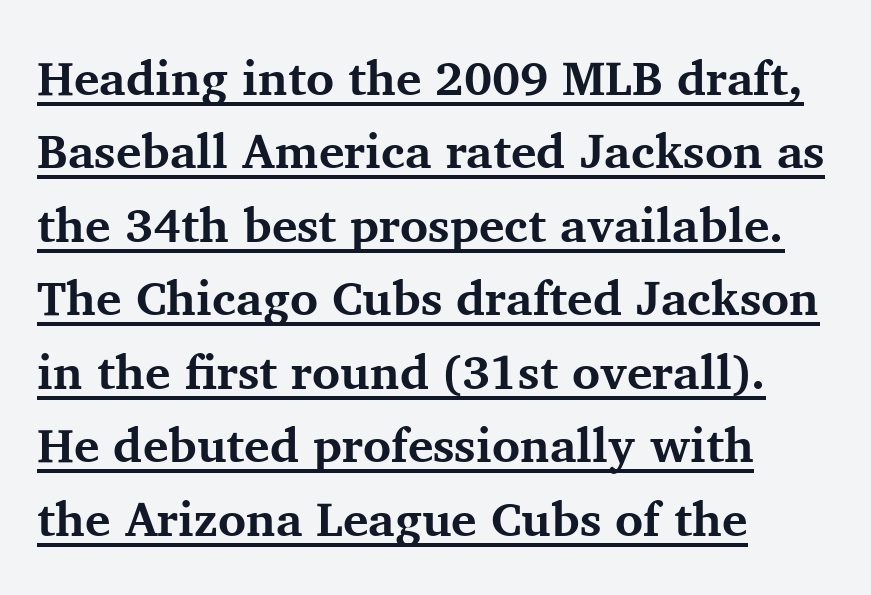
Q: Is the text bold? A: Yes.
Q: Is the text italic (slanted)? A: No, it is upright.
Q: Is the typeface a serif or a sans-serif typeface? A: Serif.
Q: Is the text underlined? A: Yes.
Q: How is the paragraph aligned? A: Left-aligned.
Q: Is the spacing between letters normal or unusually wide? A: Normal.
Q: Is the spacing between lines tight, normal or loose? A: Normal.
Q: Width (condensed, normal, or wide)? A: Normal.
Q: Stroke contrast? A: Medium.
Q: x-height? A: Medium.
Q: Monospaced? A: No.
